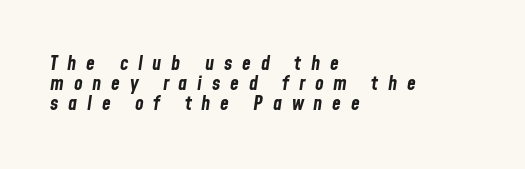
Leading: reduced. Compared with typical body copy, the letter spacing here is much looser. The zone under the glyphs is completely vacant. On the weight axis this lands at bold, roughly 700.
